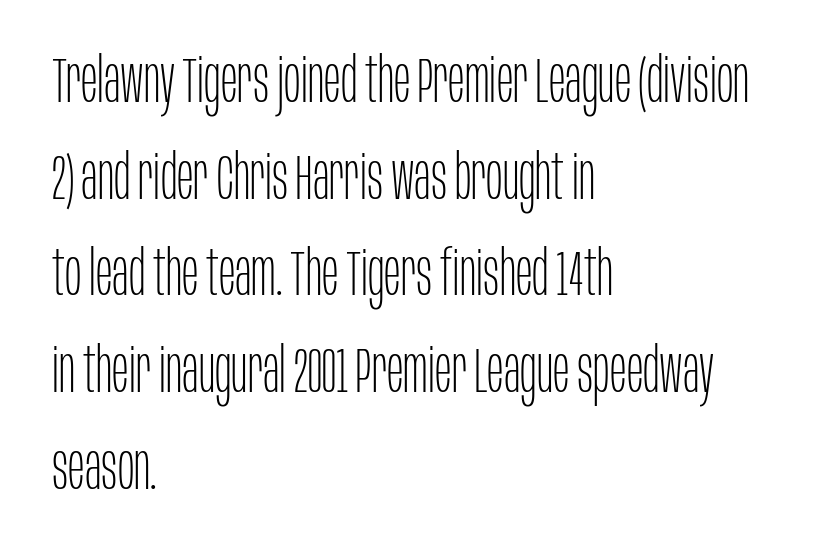
Tracking here is standard; glyphs follow each other at the usual distance. A typesetter would call this leading conventional body-copy spacing. Is this a fixed-width face? No — the glyphs have proportional, varying widths. Notice how the passage keeps a crisp vertical edge on the left only.
